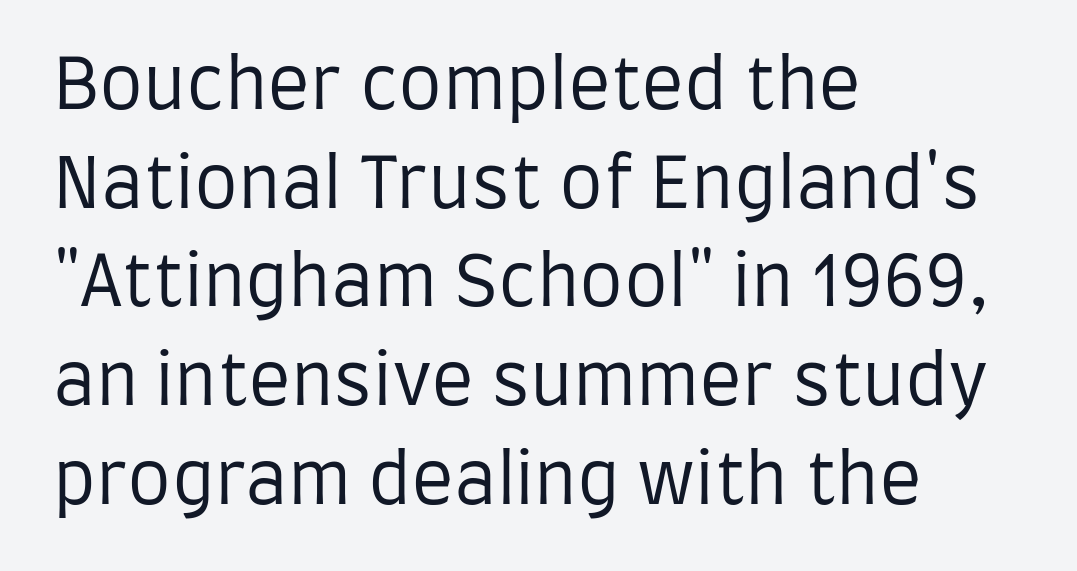
Q: Is the text bold? A: No.
Q: Is the text italic (slanted)? A: No, it is upright.
Q: Is the typeface a serif or a sans-serif typeface? A: Sans-serif.
Q: Is the text underlined? A: No.
Q: How is the paragraph aligned? A: Left-aligned.
Q: Is the spacing between letters normal or unusually wide? A: Normal.
Q: Is the spacing between lines tight, normal or loose? A: Normal.
Q: Width (condensed, normal, or wide)? A: Condensed.
Q: Stroke contrast? A: Low.
Q: x-height? A: Large.
Q: Monospaced? A: No.
